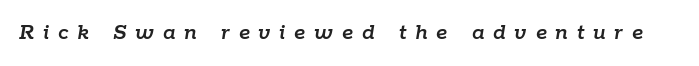
Q: Is the text italic (slanted)? A: Yes, it leans right by about 9 degrees.
Q: Is the text underlined? A: No.
Q: Is the spacing between letters normal or unusually wide? A: Unusually wide.
